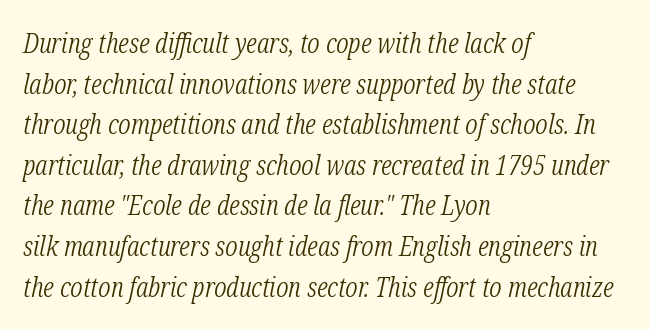
The image shows 28 px light, condensed serif type, italic (leaning right); set left-aligned, normal line spacing (1.45x), normal letter spacing, not underlined; low stroke contrast and a medium x-height.
